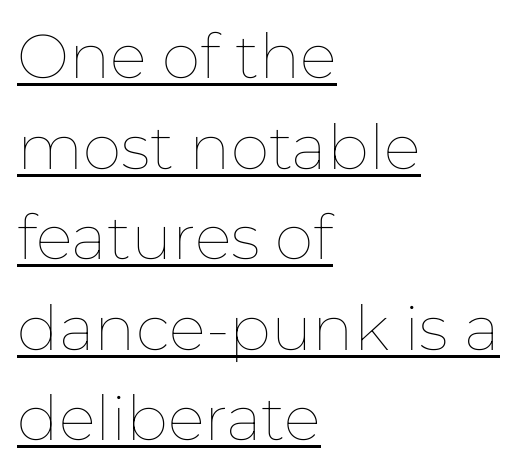
Vertically, the passage feels balanced, rows spaced as you'd expect. Line beginnings align vertically; line endings do not. Letters have the restrained weight of plain body copy at most. Style check: upright. Check the space under the baseline: a stroke is drawn there. The face used here is proportionally spaced, like ordinary book or web type.
